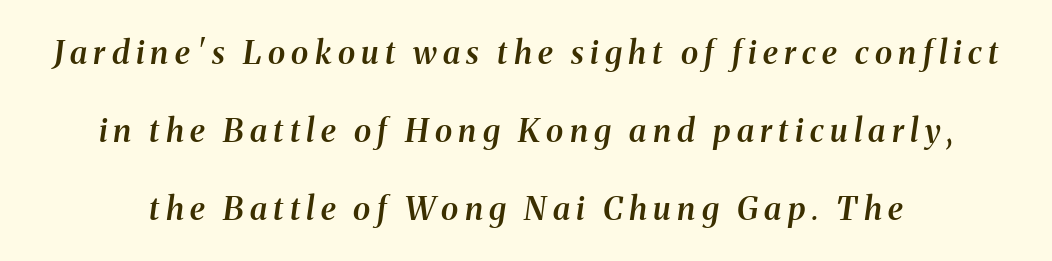
{"serif": "yes", "italic": "yes", "lean": "right", "slant_degrees": 8, "bold": "semi", "weight": "semibold", "width": "normal", "stroke_contrast": "medium", "x_height": "medium", "monospaced": "no", "underline": "no", "line_spacing": "loose", "line_spacing_ratio": 2.43, "letter_spacing": "wide", "letter_spacing_em": 0.2, "glyph_px": 32}
